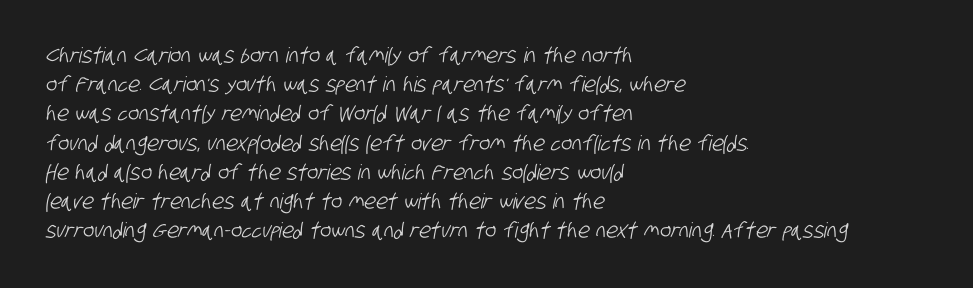
Q: Is the text underlined? A: No.
Q: How is the paragraph aligned? A: Left-aligned.
Q: Is the spacing between letters normal or unusually wide? A: Normal.
Q: Is the spacing between lines tight, normal or loose? A: Normal.
